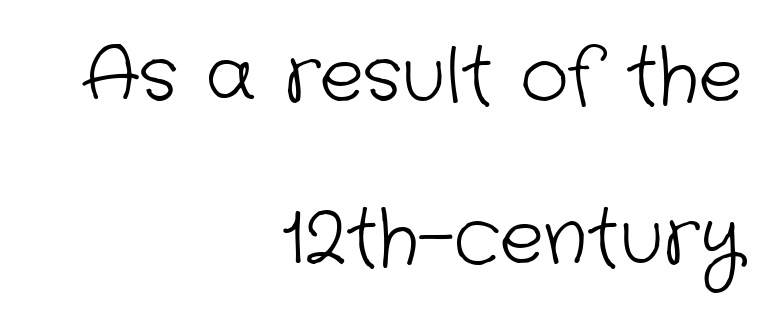
{"serif": "no", "bold": "no", "weight": "light", "width": "normal", "stroke_contrast": "low", "x_height": "medium", "monospaced": "no", "underline": "no", "align": "right", "line_spacing": "loose", "line_spacing_ratio": 2.19, "letter_spacing": "normal", "letter_spacing_em": 0.0, "glyph_px": 74}
